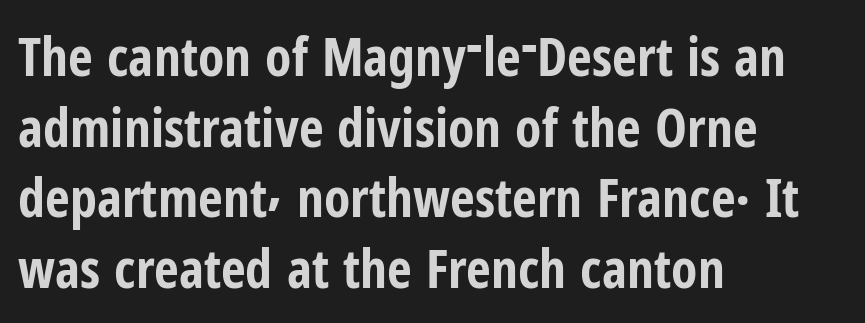
{"serif": "no", "italic": "no", "bold": "yes", "weight": "bold", "width": "condensed", "stroke_contrast": "low", "x_height": "medium", "monospaced": "no", "underline": "no", "align": "left", "line_spacing": "normal", "line_spacing_ratio": 1.31, "letter_spacing": "normal", "letter_spacing_em": 0.0, "glyph_px": 54}
